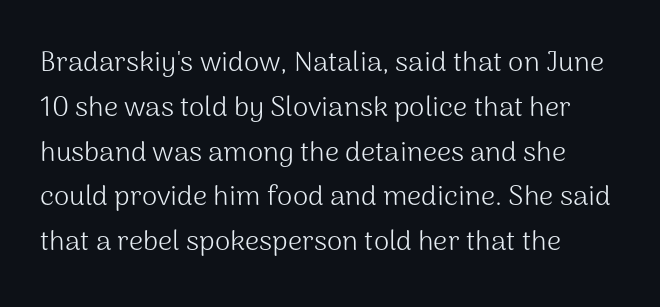
Evenly set lines give the paragraph a standard silhouette. Teacher's note: observe the even left margin — that is flush-left alignment. Ink coverage per letter is moderate at most. Posture: straight, roman, zero tilt. The face used here is proportionally spaced, like ordinary book or web type.
